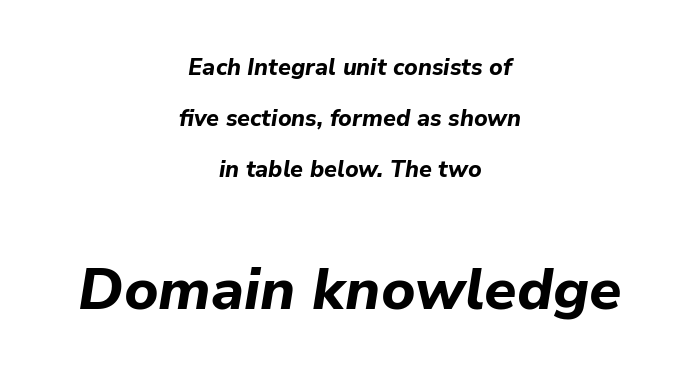
The horizontal fit of the characters is conventional and even. A student would notice the bottom passage is typeset larger than what precedes it. You could not count columns in this text — the font is proportionally spaced. The vertical gap from one line to the next is large. The rag falls on both sides of this text block equally.
